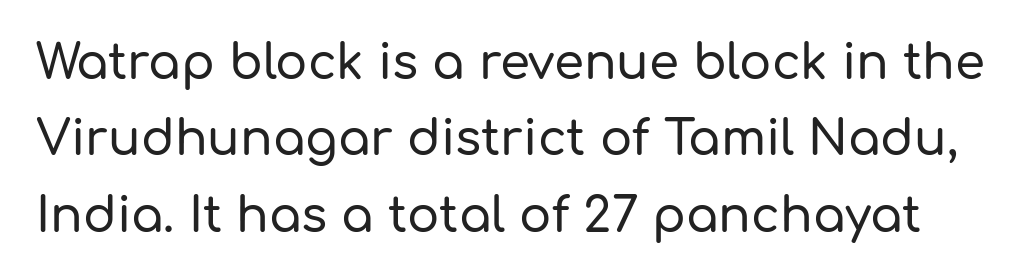
{"serif": "no", "italic": "no", "width": "normal", "stroke_contrast": "low", "x_height": "medium", "monospaced": "no", "underline": "no", "line_spacing": "normal", "line_spacing_ratio": 1.59, "letter_spacing": "normal", "letter_spacing_em": 0.0, "glyph_px": 48}
